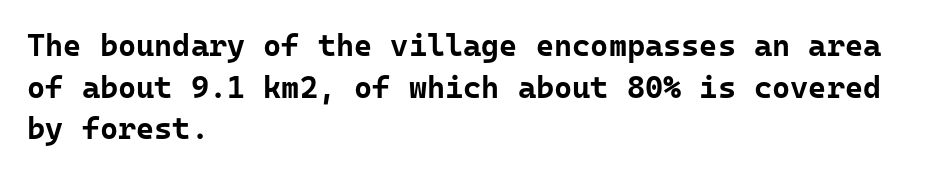
Q: Is the text bold? A: Yes.
Q: Is the text italic (slanted)? A: No, it is upright.
Q: Is the typeface a serif or a sans-serif typeface? A: Sans-serif.
Q: Is the text underlined? A: No.
Q: How is the paragraph aligned? A: Left-aligned.
Q: Is the spacing between letters normal or unusually wide? A: Normal.
Q: Is the spacing between lines tight, normal or loose? A: Normal.
Q: Width (condensed, normal, or wide)? A: Normal.
Q: Stroke contrast? A: Low.
Q: x-height? A: Medium.
Q: Monospaced? A: Yes.
